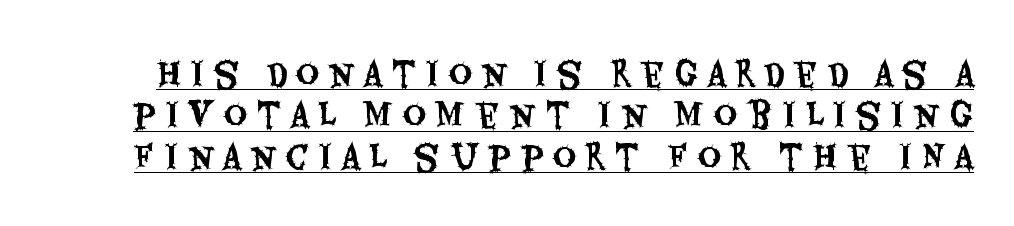
The image shows 32 px condensed sans-serif type, upright; set normal line spacing (1.29x), unusually wide letter spacing (+0.31 em), underlined; medium stroke contrast and a large x-height.
